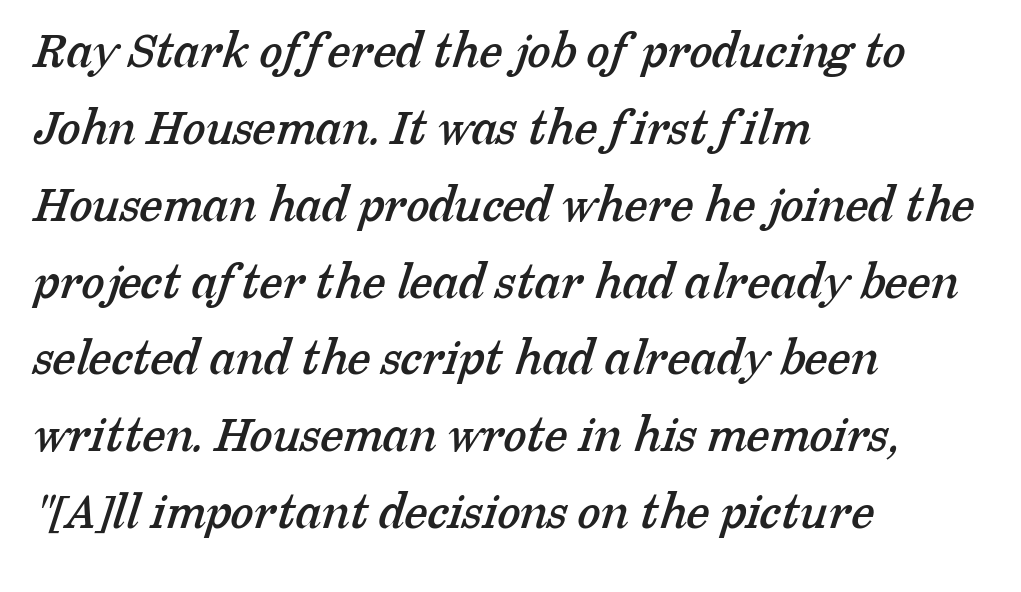
Q: Is the typeface a serif or a sans-serif typeface? A: Serif.
Q: Is the text underlined? A: No.
Q: How is the paragraph aligned? A: Left-aligned.
Q: Is the spacing between letters normal or unusually wide? A: Normal.
Q: Is the spacing between lines tight, normal or loose? A: Normal.
Q: Width (condensed, normal, or wide)? A: Normal.
Q: Stroke contrast? A: Low.
Q: x-height? A: Medium.
Q: Monospaced? A: No.
